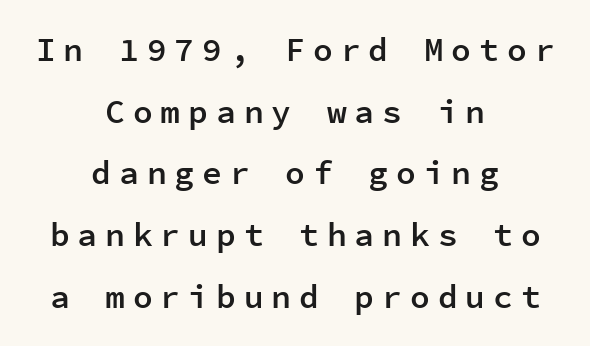
Q: Is the text bold? A: Semi-bold.
Q: Is the text italic (slanted)? A: No, it is upright.
Q: Is the typeface a serif or a sans-serif typeface? A: Sans-serif.
Q: Is the text underlined? A: No.
Q: How is the paragraph aligned? A: Centered.
Q: Is the spacing between letters normal or unusually wide? A: Unusually wide.
Q: Width (condensed, normal, or wide)? A: Normal.
Q: Stroke contrast? A: Low.
Q: x-height? A: Medium.
Q: Monospaced? A: Yes.
